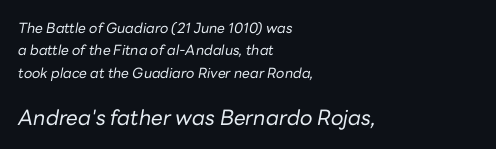
Q: Is the text bold? A: No.
Q: Is the text italic (slanted)? A: Yes, it leans right by about 10 degrees.
Q: Is the text underlined? A: No.
Q: How is the paragraph aligned? A: Left-aligned.
Q: Is the spacing between letters normal or unusually wide? A: Normal.
Q: Is the spacing between lines tight, normal or loose? A: Normal.
Q: Which block of text is set in a larger size, the first (top) or the second (bottom)? A: The second (bottom) one.
